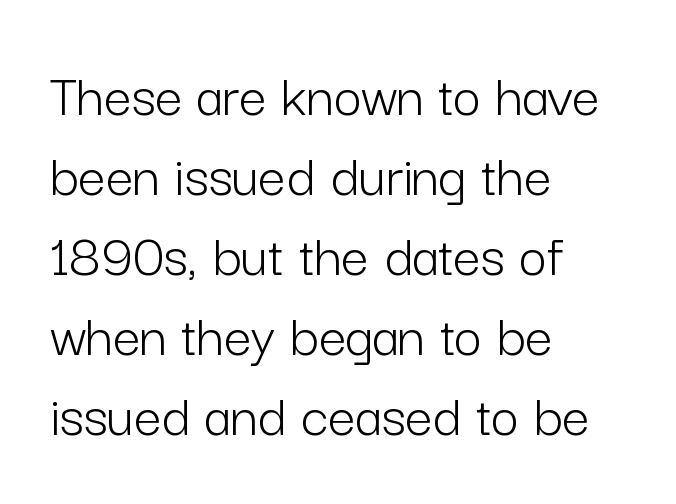
Examine the stroke ends and you'll find no serifs. Glyph-to-glyph distance matches everyday printed text. Which margin do the lines hug? The left one — the right edge is uneven. The face looks like a standard text weight, possibly lighter.
